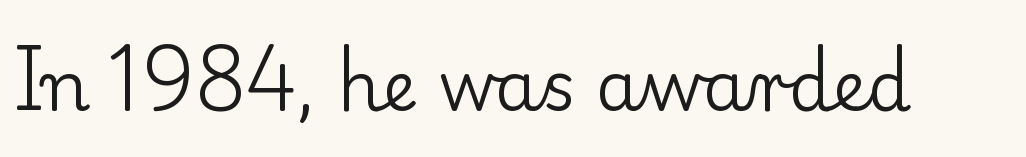
{"serif": "yes", "italic": "no", "bold": "no", "weight": "regular", "width": "normal", "stroke_contrast": "low", "x_height": "small", "monospaced": "no", "underline": "no", "letter_spacing": "normal", "letter_spacing_em": 0.0, "glyph_px": 69}
